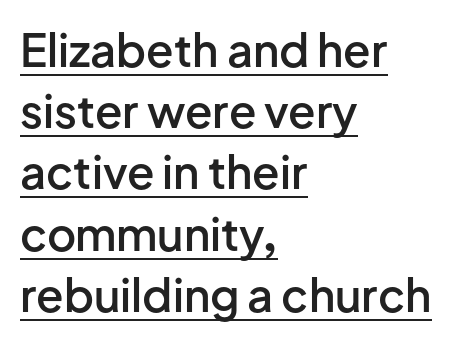
Q: Is the text bold? A: Semi-bold.
Q: Is the text italic (slanted)? A: No, it is upright.
Q: Is the typeface a serif or a sans-serif typeface? A: Sans-serif.
Q: Is the text underlined? A: Yes.
Q: How is the paragraph aligned? A: Left-aligned.
Q: Is the spacing between letters normal or unusually wide? A: Normal.
Q: Is the spacing between lines tight, normal or loose? A: Normal.
Q: Width (condensed, normal, or wide)? A: Normal.
Q: Stroke contrast? A: Low.
Q: x-height? A: Medium.
Q: Monospaced? A: No.
